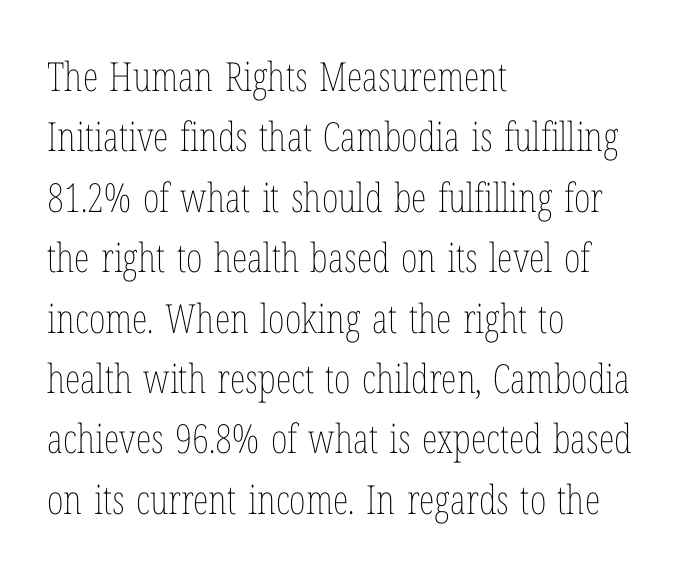
{"italic": "no", "bold": "no", "weight": "thin", "width": "condensed", "stroke_contrast": "low", "x_height": "medium", "monospaced": "no", "underline": "no", "align": "left", "line_spacing": "normal", "line_spacing_ratio": 1.51, "letter_spacing": "normal", "letter_spacing_em": 0.0, "glyph_px": 40}
